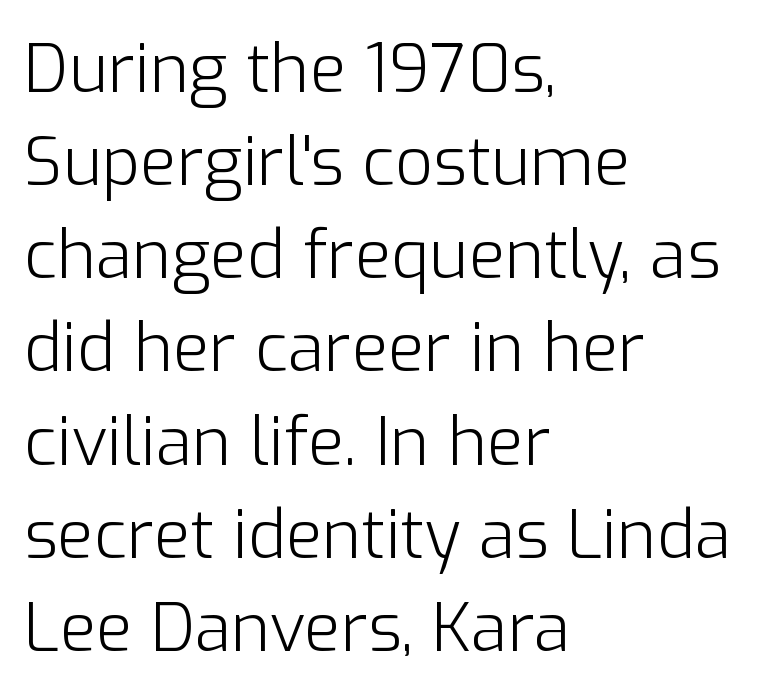
The font family rendered here belongs to the sans-serif group. The letterforms sit at book weight or below. Rendered with straight, roman letterforms. The words here are not underlined.
